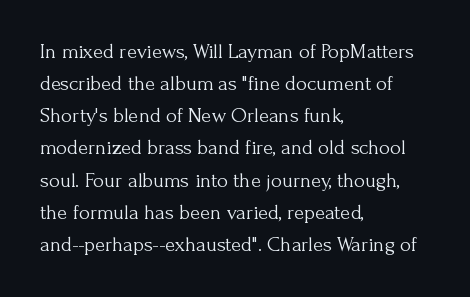
The image shows 21 px text type, upright; set left-aligned, normal line spacing (1.53x), normal letter spacing, not underlined.
